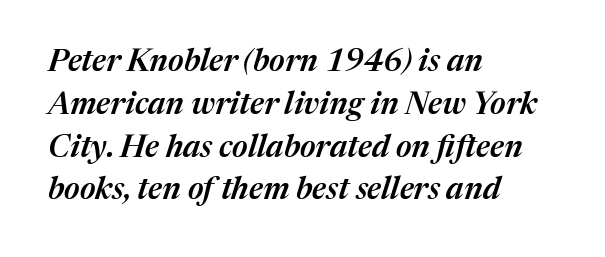
The lettering tilts uniformly, giving the passage an italic look. The gap between lines stays unmarked. Spacing between characters is what you'd get straight out of the box. The line-height multiplier appears to be the usual default.
